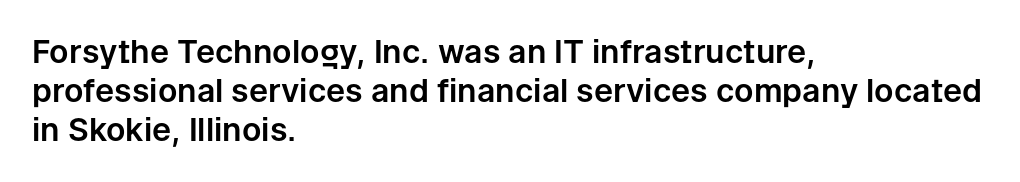
Q: Is the text italic (slanted)? A: No, it is upright.
Q: Is the typeface a serif or a sans-serif typeface? A: Sans-serif.
Q: Is the text underlined? A: No.
Q: How is the paragraph aligned? A: Left-aligned.
Q: Is the spacing between letters normal or unusually wide? A: Normal.
Q: Width (condensed, normal, or wide)? A: Normal.
Q: Stroke contrast? A: Low.
Q: x-height? A: Medium.
Q: Monospaced? A: No.
